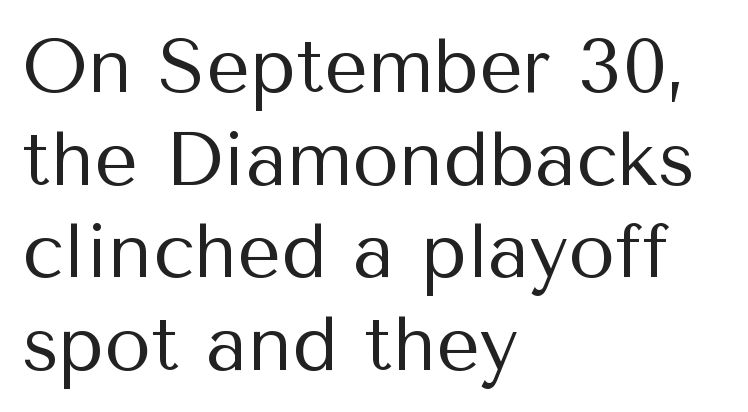
{"serif": "no", "italic": "no", "bold": "no", "weight": "regular", "width": "normal", "stroke_contrast": "medium", "x_height": "medium", "monospaced": "no", "underline": "no", "align": "left", "line_spacing_ratio": 1.22, "letter_spacing": "normal", "letter_spacing_em": 0.0, "glyph_px": 76}
